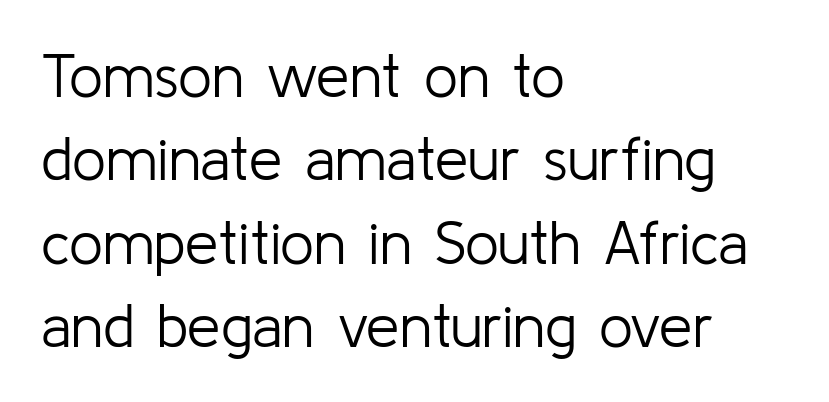
{"serif": "no", "italic": "no", "bold": "no", "weight": "light", "width": "normal", "stroke_contrast": "low", "x_height": "medium", "monospaced": "no", "underline": "no", "align": "left", "line_spacing": "normal", "line_spacing_ratio": 1.39, "letter_spacing": "normal", "letter_spacing_em": 0.0, "glyph_px": 60}
